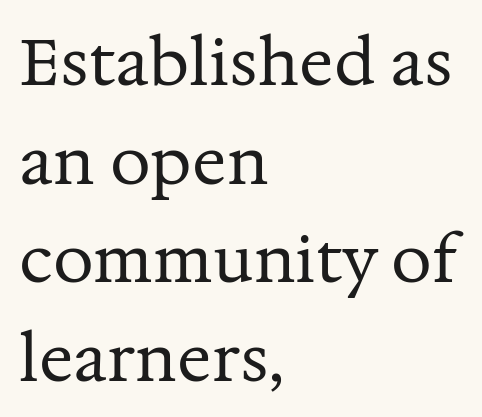
Q: Is the text bold? A: No.
Q: Is the text italic (slanted)? A: No, it is upright.
Q: Is the typeface a serif or a sans-serif typeface? A: Serif.
Q: Is the text underlined? A: No.
Q: How is the paragraph aligned? A: Left-aligned.
Q: Is the spacing between letters normal or unusually wide? A: Normal.
Q: Is the spacing between lines tight, normal or loose? A: Normal.
Q: Width (condensed, normal, or wide)? A: Normal.
Q: Stroke contrast? A: Medium.
Q: x-height? A: Medium.
Q: Monospaced? A: No.
